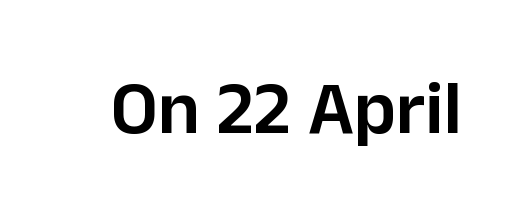
Q: Is the text bold? A: Semi-bold.
Q: Is the text italic (slanted)? A: No, it is upright.
Q: Is the typeface a serif or a sans-serif typeface? A: Sans-serif.
Q: Is the text underlined? A: No.
Q: Is the spacing between letters normal or unusually wide? A: Normal.
Q: Width (condensed, normal, or wide)? A: Normal.
Q: Stroke contrast? A: Low.
Q: x-height? A: Medium.
Q: Monospaced? A: No.
